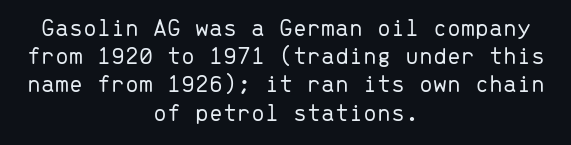
{"italic": "no", "bold": "no", "underline": "no", "align": "center", "line_spacing": "tight", "line_spacing_ratio": 1.13, "letter_spacing": "normal", "letter_spacing_em": 0.0, "glyph_px": 25}
